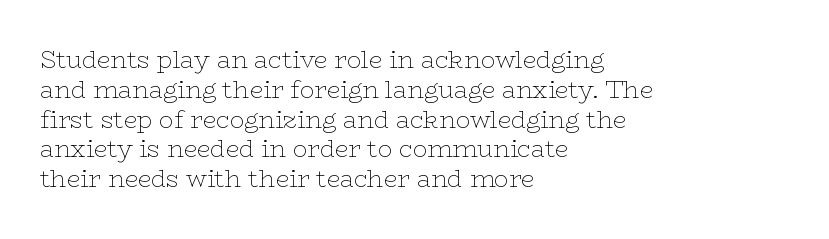
If you drew a line through each stem, it would be perfectly vertical. Tracking value appears to be zero — textbook default spacing. The rag falls on the right side of this text block. The face looks like a standard text weight, possibly lighter. The string is rendered with underlining switched off.
